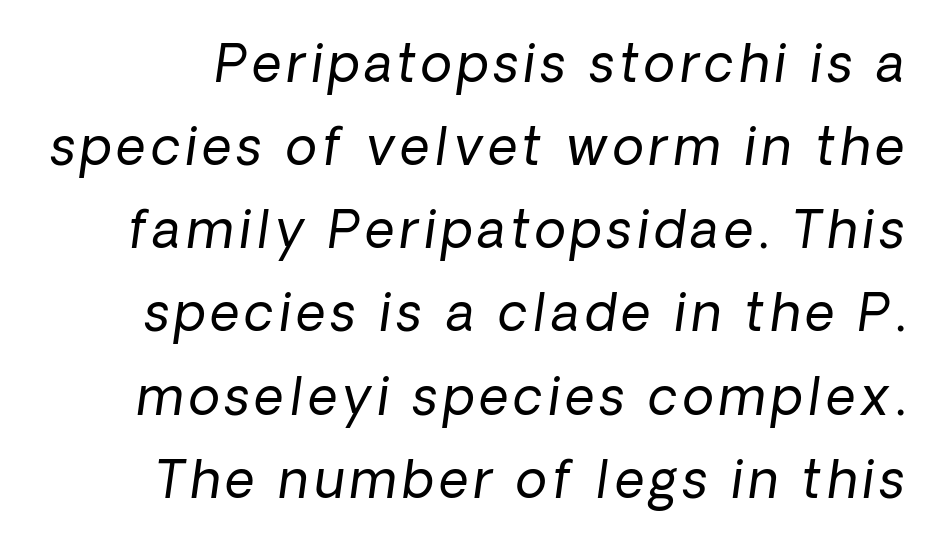
This sample keeps an unexceptional amount of space between lines. Bold? No — there's no thickening of the strokes. Each letter keeps its own natural width here, so spacing adapts to shape. Grotesque or geometric, the face here clearly has no serifs. Each row of text sits above clean, open space.
